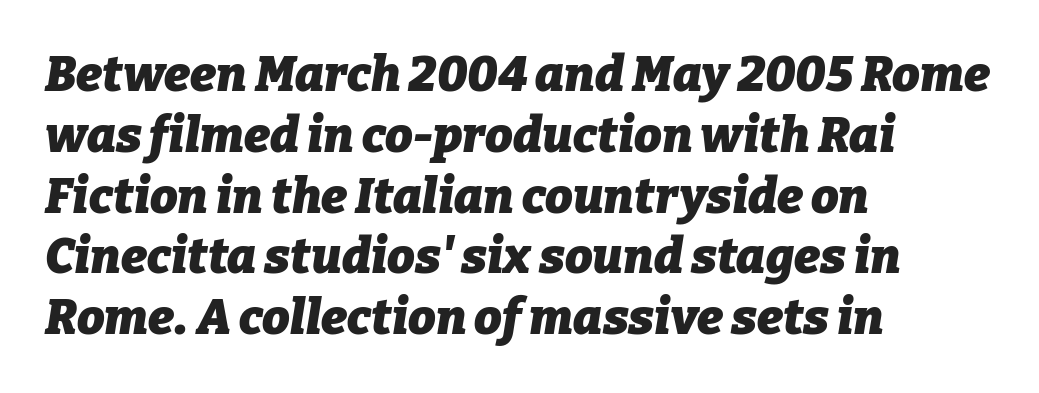
The image shows 49 px heavy type, italic (leaning right); set left-aligned, line spacing 1.24x, normal letter spacing, not underlined; low stroke contrast and a medium x-height.
